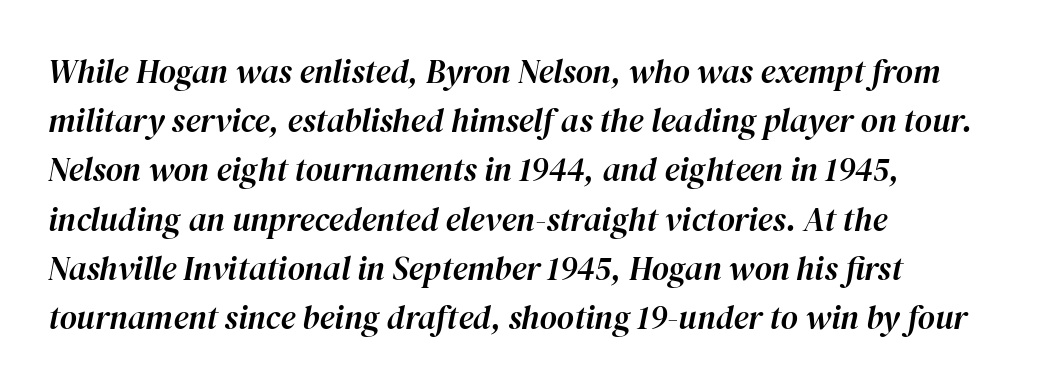
Note the varied advance widths — an 'i' is clearly narrower than an 'm'. This rendering features lettering with no underline. Caption: multi-line text, flush left, ragged right. This is oblique type, the kind used for emphasis or titles. Spacing between characters is what you'd get straight out of the box.
